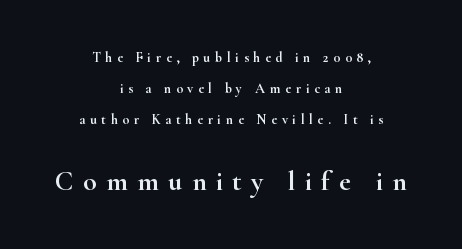
{"serif": "yes", "italic": "no", "width": "wide", "stroke_contrast": "high", "x_height": "small", "monospaced": "no", "underline": "no", "align": "center", "line_spacing": "loose", "line_spacing_ratio": 2.21, "letter_spacing": "wide", "letter_spacing_em": 0.33, "larger_block": "second", "size_ratio": 2.0, "glyph_px": 28}
